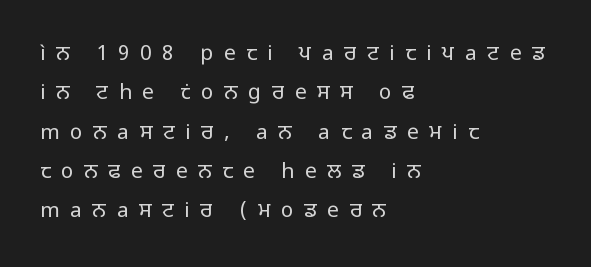
Q: Is the text bold? A: No.
Q: Is the text italic (slanted)? A: No, it is upright.
Q: Is the text underlined? A: No.
Q: How is the paragraph aligned? A: Left-aligned.
Q: Is the spacing between letters normal or unusually wide? A: Unusually wide.
